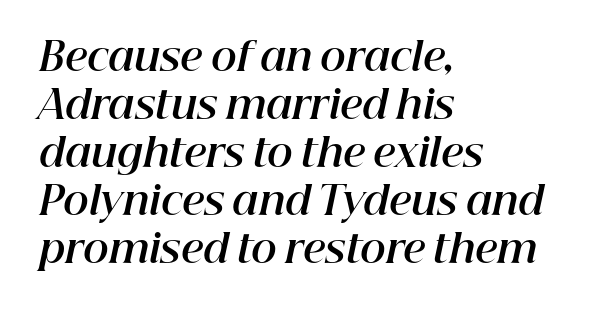
Q: Is the text bold? A: Yes.
Q: Is the text italic (slanted)? A: Yes, it leans right by about 12 degrees.
Q: Is the text underlined? A: No.
Q: How is the paragraph aligned? A: Left-aligned.
Q: Is the spacing between letters normal or unusually wide? A: Normal.
Q: Width (condensed, normal, or wide)? A: Normal.
Q: Stroke contrast? A: High.
Q: x-height? A: Medium.
Q: Monospaced? A: No.
